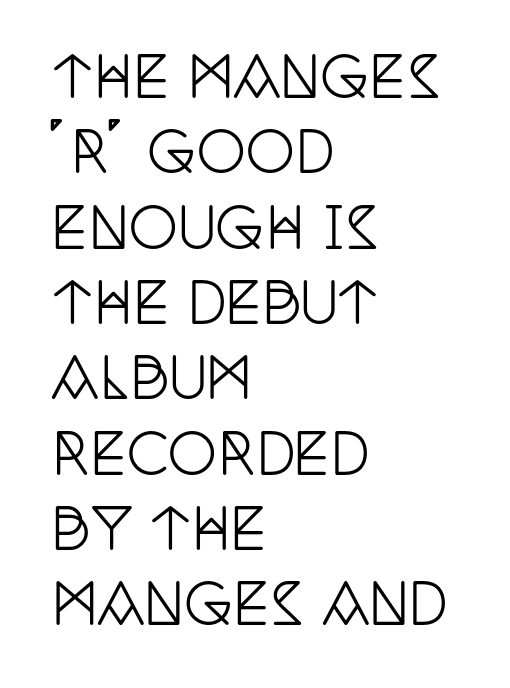
The image shows 55 px condensed serif type, upright; set left-aligned, normal line spacing (1.37x), normal letter spacing, not underlined; low stroke contrast and a large x-height.
